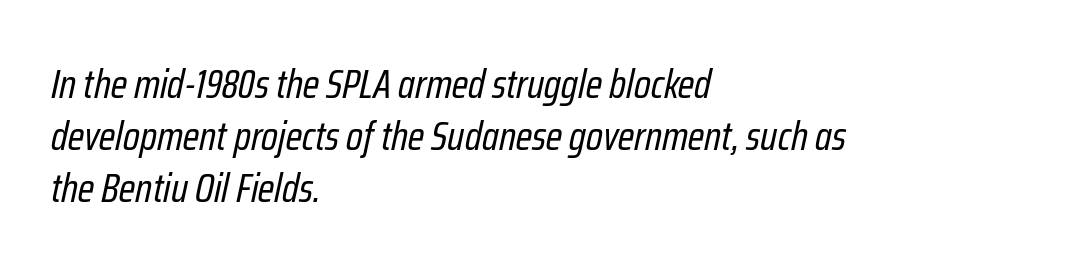
The zone under the glyphs is completely vacant. The face used here is rendered with its standard letterfit. A classic flush-left, rag-right setting is used for this passage. The rows are spaced the way most documents space them.
